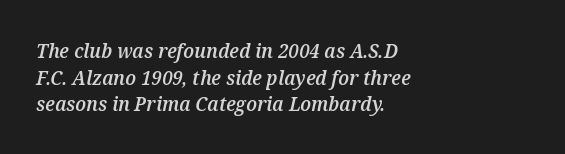
Just letters on the line, the space beneath them empty. Every row of glyphs begins at an identical x-position on the left. There's an unmistakable incline to the writing here. The rendering uses a moderate line-height, typical for paragraphs. Observe the ordinary spacing: letters are neighbours, not strangers.
